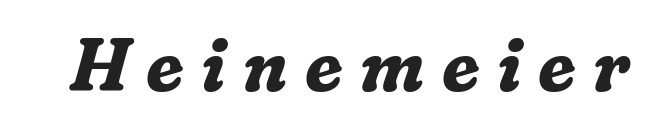
{"serif": "yes", "italic": "yes", "lean": "right", "slant_degrees": 16, "bold": "yes", "weight": "bold", "width": "normal", "stroke_contrast": "low", "x_height": "medium", "monospaced": "no", "underline": "no", "letter_spacing": "wide", "letter_spacing_em": 0.23, "glyph_px": 75}
